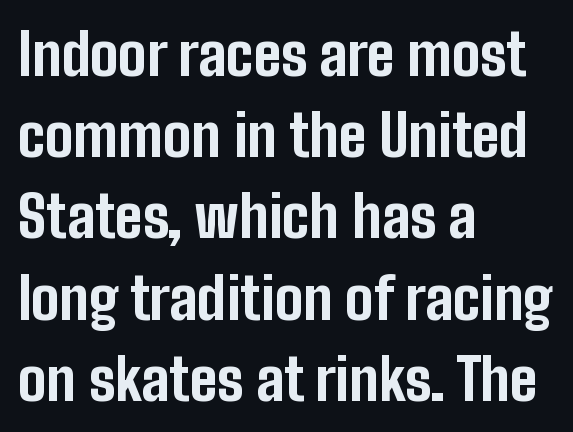
The image shows 58 px bold, condensed sans-serif type, upright; set left-aligned, normal line spacing (1.4x), normal letter spacing, not underlined; low stroke contrast and a medium x-height.
